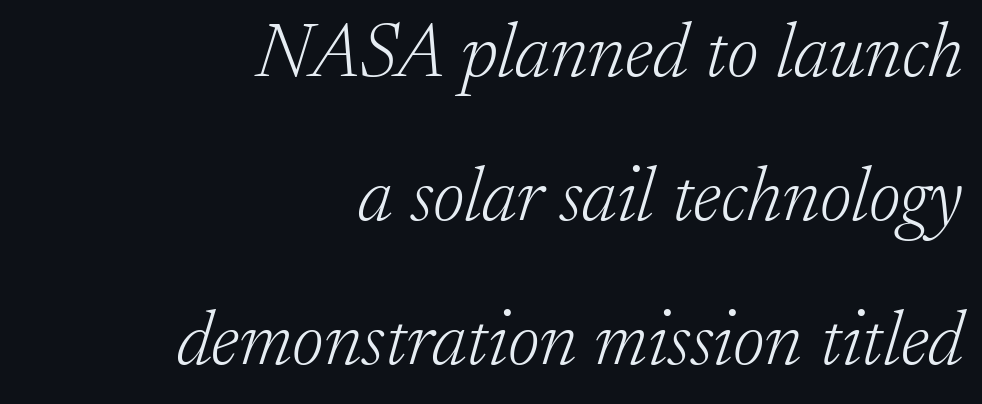
Notice how the passage keeps a crisp vertical edge on the right only. The rendering uses natural spacing where letterforms have individual widths. Weight: not bold — regular or lighter. Does extra space separate the letters? No, they use regular spacing. Letters rest on an invisible, unmarked baseline. Posture: slanted.
